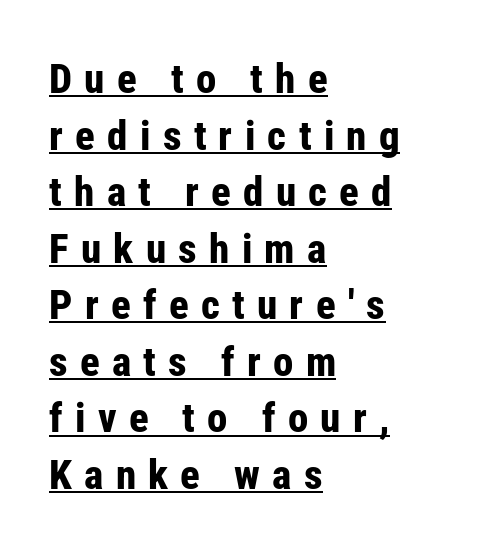
Q: Is the text bold? A: Yes.
Q: Is the text italic (slanted)? A: No, it is upright.
Q: Is the typeface a serif or a sans-serif typeface? A: Sans-serif.
Q: Is the text underlined? A: Yes.
Q: How is the paragraph aligned? A: Left-aligned.
Q: Is the spacing between letters normal or unusually wide? A: Unusually wide.
Q: Is the spacing between lines tight, normal or loose? A: Normal.
Q: Width (condensed, normal, or wide)? A: Condensed.
Q: Stroke contrast? A: Low.
Q: x-height? A: Medium.
Q: Monospaced? A: No.
